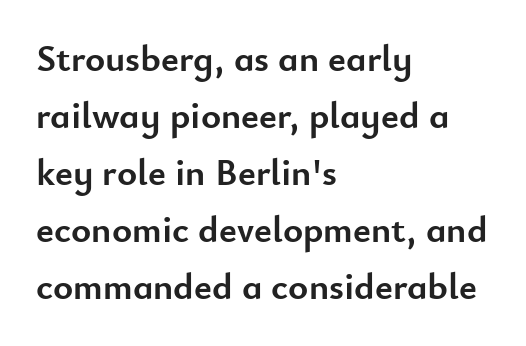
Q: Is the text bold? A: Yes.
Q: Is the text italic (slanted)? A: No, it is upright.
Q: Is the typeface a serif or a sans-serif typeface? A: Sans-serif.
Q: Is the text underlined? A: No.
Q: How is the paragraph aligned? A: Left-aligned.
Q: Is the spacing between letters normal or unusually wide? A: Normal.
Q: Is the spacing between lines tight, normal or loose? A: Normal.
Q: Width (condensed, normal, or wide)? A: Normal.
Q: Stroke contrast? A: Low.
Q: x-height? A: Small.
Q: Monospaced? A: No.
